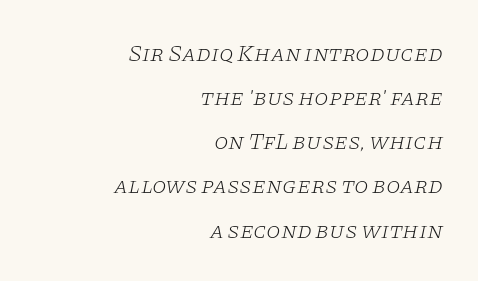
The image shows 23 px text type, italic (leaning right); set right-aligned, loose line spacing (1.92x), normal letter spacing, not underlined.
